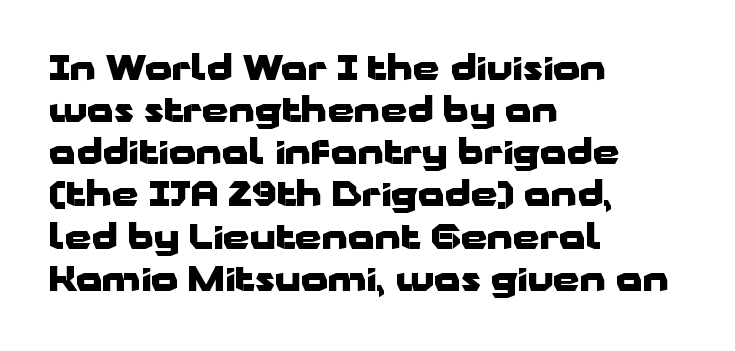
Each word holds together tightly as a unit, with standard inter-letter gaps. Underlining? Definitely not there. If you drew a ruler down the left edge, every line would touch it. The letters advance in unequal steps, a hallmark of proportional type. Check where the strokes stop: nothing finishes them off — pure sans. Caption: bold face, heavy strokes.
